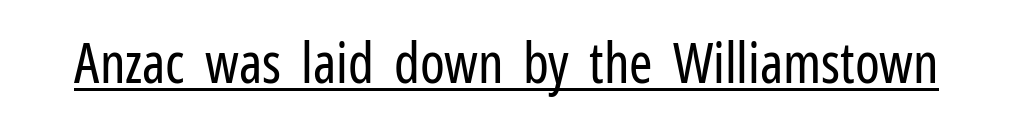
Q: Is the text bold? A: No.
Q: Is the text italic (slanted)? A: No, it is upright.
Q: Is the typeface a serif or a sans-serif typeface? A: Sans-serif.
Q: Is the text underlined? A: Yes.
Q: Is the spacing between letters normal or unusually wide? A: Normal.
Q: Width (condensed, normal, or wide)? A: Condensed.
Q: Stroke contrast? A: Low.
Q: x-height? A: Medium.
Q: Monospaced? A: No.
